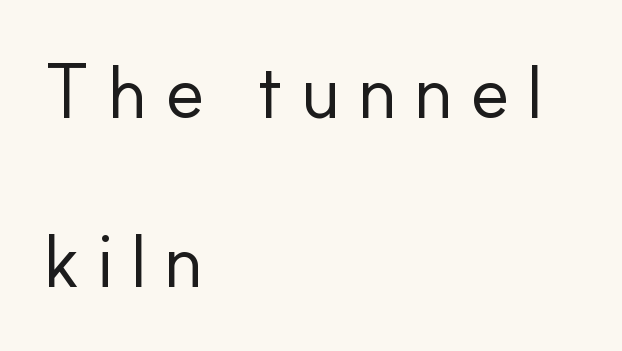
Q: Is the text bold? A: No.
Q: Is the text italic (slanted)? A: No, it is upright.
Q: Is the typeface a serif or a sans-serif typeface? A: Sans-serif.
Q: Is the text underlined? A: No.
Q: How is the paragraph aligned? A: Left-aligned.
Q: Is the spacing between letters normal or unusually wide? A: Unusually wide.
Q: Is the spacing between lines tight, normal or loose? A: Loose.
Q: Width (condensed, normal, or wide)? A: Normal.
Q: Stroke contrast? A: Low.
Q: x-height? A: Small.
Q: Monospaced? A: No.
